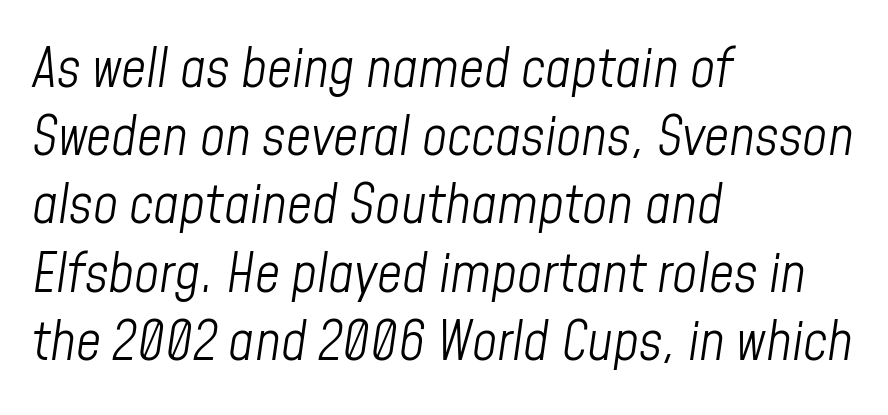
{"italic": "yes", "lean": "right", "slant_degrees": 8, "bold": "no", "weight": "light", "width": "condensed", "stroke_contrast": "low", "x_height": "medium", "monospaced": "no", "underline": "no", "align": "left", "line_spacing_ratio": 1.24, "letter_spacing": "normal", "letter_spacing_em": 0.0, "glyph_px": 55}
